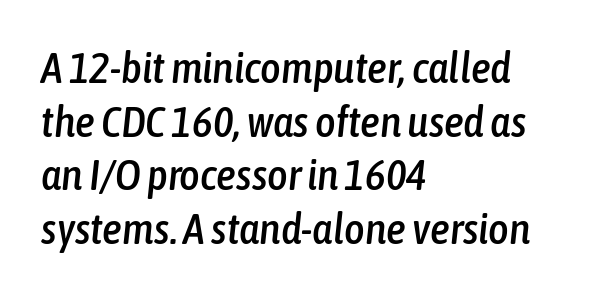
Q: Is the text italic (slanted)? A: Yes, it leans right by about 6 degrees.
Q: Is the text underlined? A: No.
Q: How is the paragraph aligned? A: Left-aligned.
Q: Is the spacing between letters normal or unusually wide? A: Normal.
Q: Width (condensed, normal, or wide)? A: Condensed.
Q: Stroke contrast? A: Low.
Q: x-height? A: Medium.
Q: Monospaced? A: No.
